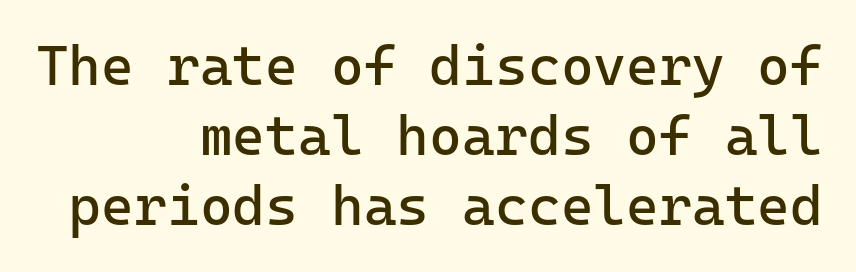
You can tell it's not italic because the verticals are truly vertical. Stroke thickness stays within the range of a standard reading face or lighter. Where is the straight margin? On the right. Underlining? Definitely not there. Observe the ordinary spacing: letters are neighbours, not strangers.
